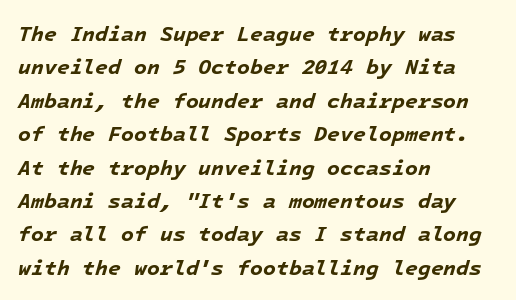
The image shows 21 px bold type, italic (leaning right); set left-aligned, normal line spacing (1.59x), normal letter spacing, not underlined.
